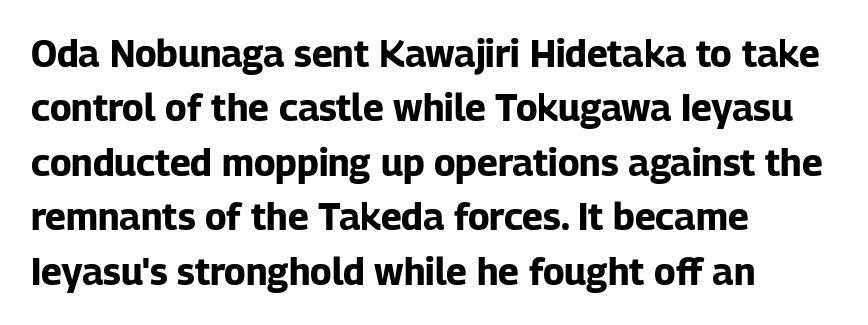
Q: Is the text bold? A: Yes.
Q: Is the text italic (slanted)? A: No, it is upright.
Q: Is the typeface a serif or a sans-serif typeface? A: Sans-serif.
Q: Is the text underlined? A: No.
Q: How is the paragraph aligned? A: Left-aligned.
Q: Is the spacing between letters normal or unusually wide? A: Normal.
Q: Is the spacing between lines tight, normal or loose? A: Normal.
Q: Width (condensed, normal, or wide)? A: Normal.
Q: Stroke contrast? A: Low.
Q: x-height? A: Medium.
Q: Monospaced? A: No.
